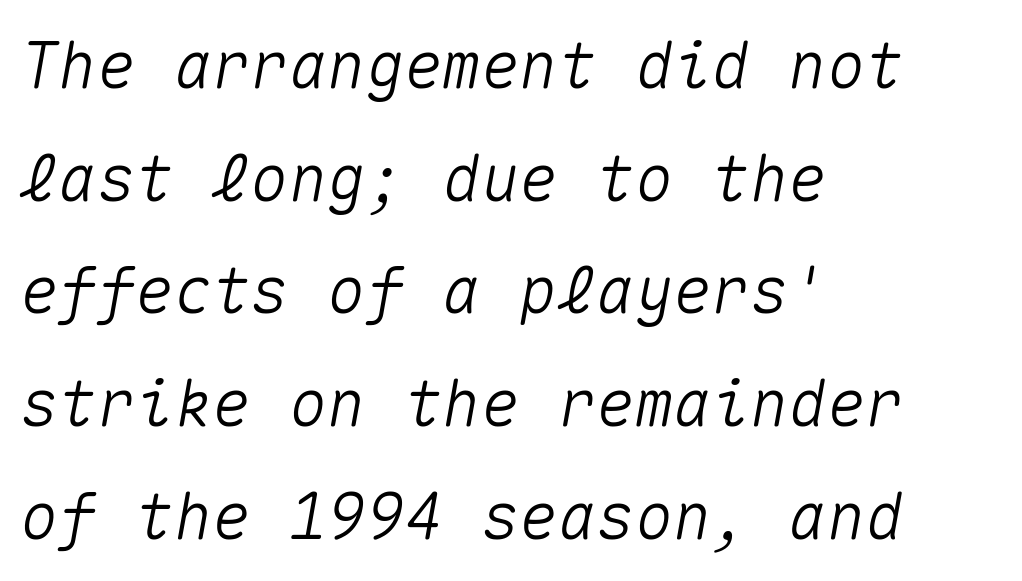
{"italic": "yes", "lean": "right", "slant_degrees": 10, "width": "normal", "stroke_contrast": "medium", "x_height": "medium", "monospaced": "yes", "underline": "no", "align": "left", "line_spacing_ratio": 1.76, "letter_spacing": "normal", "letter_spacing_em": 0.0, "glyph_px": 64}
